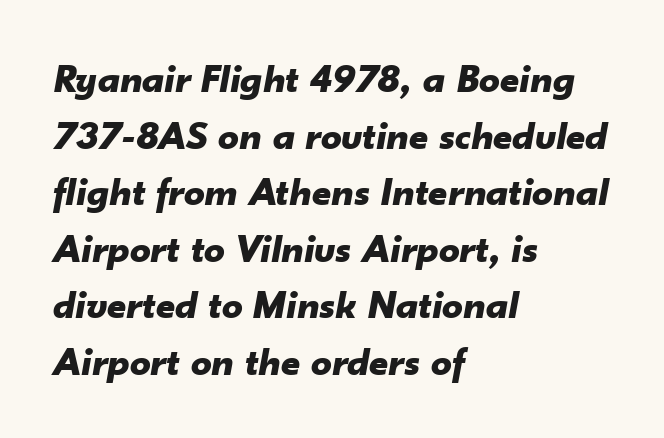
{"italic": "yes", "lean": "right", "slant_degrees": 10, "bold": "yes", "weight": "bold", "width": "normal", "stroke_contrast": "low", "x_height": "small", "monospaced": "no", "underline": "no", "align": "left", "line_spacing": "normal", "line_spacing_ratio": 1.38, "letter_spacing": "normal", "letter_spacing_em": 0.0, "glyph_px": 41}
